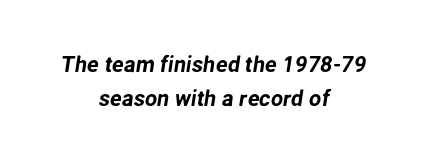
The image shows 22 px text type; set centered, normal line spacing (1.56x), normal letter spacing, not underlined.
